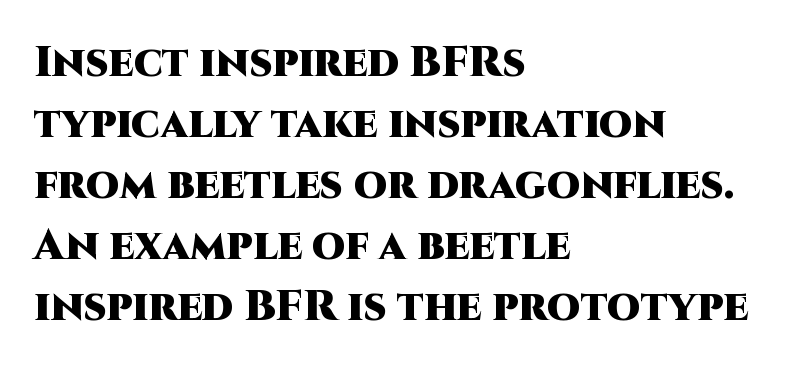
{"serif": "no", "italic": "no", "bold": "yes", "weight": "heavy", "width": "normal", "stroke_contrast": "high", "x_height": "large", "monospaced": "no", "underline": "no", "align": "left", "line_spacing": "normal", "line_spacing_ratio": 1.42, "letter_spacing": "normal", "letter_spacing_em": 0.0, "glyph_px": 43}
